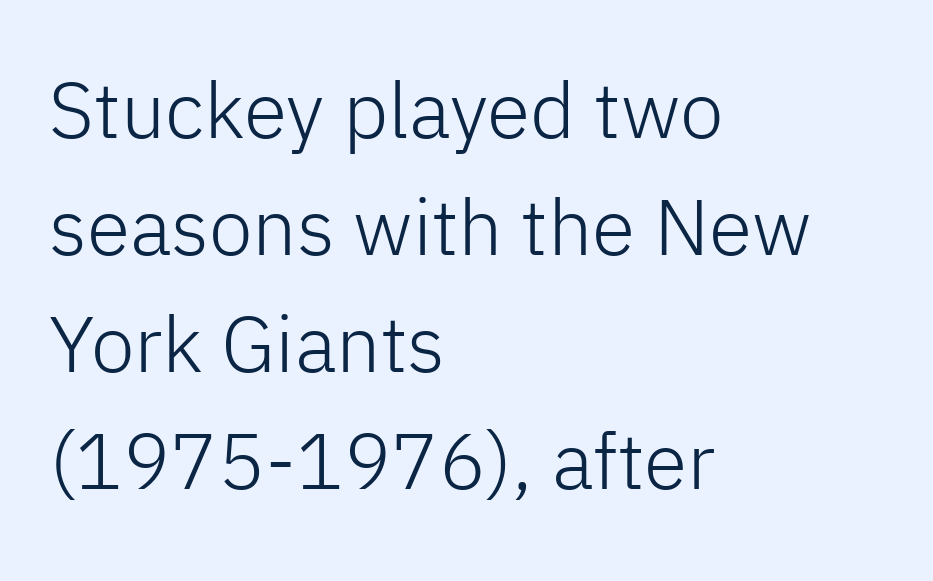
The typeface has the unassuming heft of standard copy or less. Think of a printed novel: that variable character pitch is what you see here. Vertical spacing — default. Look at the tracking — it's just the regular setting, nothing added. If you drew a ruler down the left edge, every line would touch it.
